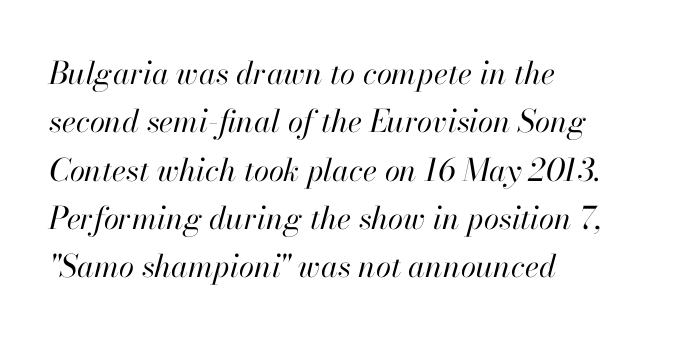
The gaps between neighbouring characters are ordinary and unremarkable. The weight would be labelled regular, book, light, or lighter still. The baseline area is clear. The letters advance in unequal steps, a hallmark of proportional type. If you drew a ruler down the left edge, every line would touch it.
